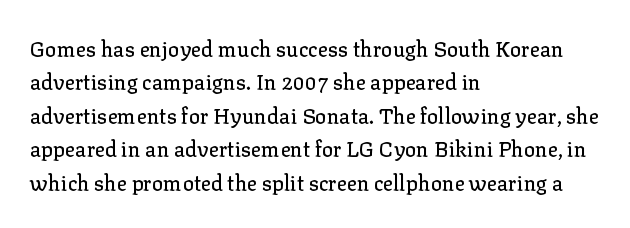
The image shows 21 px text type, upright; set left-aligned, normal line spacing (1.59x), normal letter spacing, not underlined.
